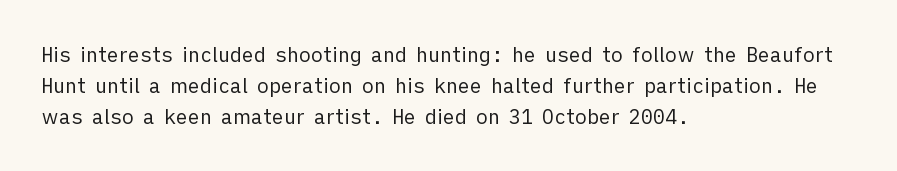
The image shows 20 px text type, upright; set left-aligned, normal line spacing (1.54x), normal letter spacing, not underlined.
